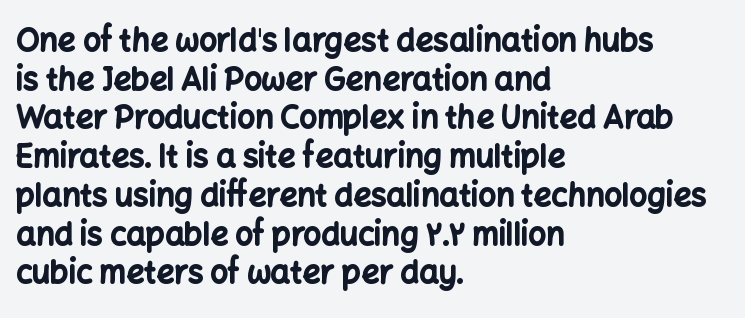
{"serif": "no", "italic": "no", "bold": "yes", "weight": "bold", "width": "normal", "stroke_contrast": "low", "x_height": "medium", "monospaced": "no", "underline": "no", "align": "left", "line_spacing": "normal", "line_spacing_ratio": 1.25, "letter_spacing": "normal", "letter_spacing_em": 0.0, "glyph_px": 31}
